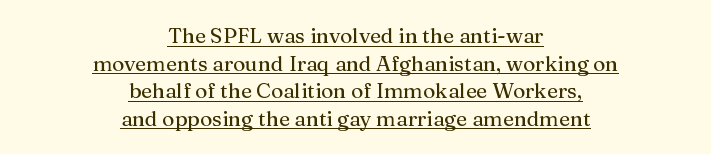
Q: Is the text italic (slanted)? A: No, it is upright.
Q: Is the text underlined? A: Yes.
Q: How is the paragraph aligned? A: Centered.
Q: Is the spacing between letters normal or unusually wide? A: Normal.
Q: Is the spacing between lines tight, normal or loose? A: Normal.
